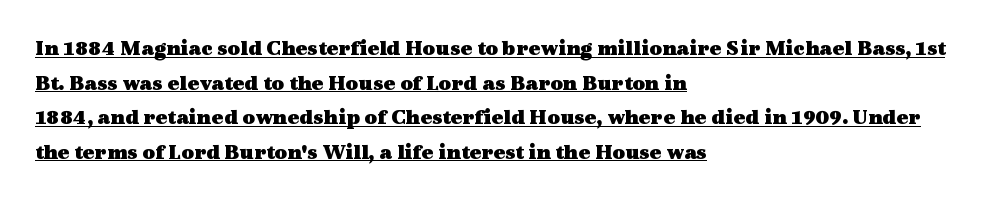
{"italic": "no", "bold": "yes", "underline": "yes", "align": "left", "line_spacing": "normal", "line_spacing_ratio": 1.57, "letter_spacing": "normal", "letter_spacing_em": 0.0, "glyph_px": 22}
